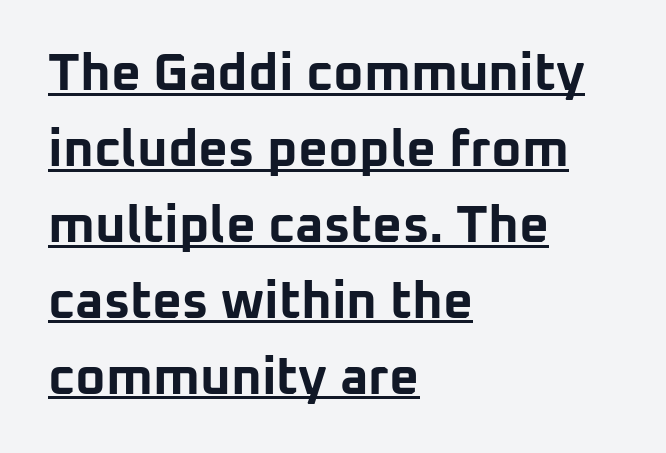
Q: Is the text bold? A: Yes.
Q: Is the text italic (slanted)? A: No, it is upright.
Q: Is the typeface a serif or a sans-serif typeface? A: Sans-serif.
Q: Is the text underlined? A: Yes.
Q: How is the paragraph aligned? A: Left-aligned.
Q: Is the spacing between letters normal or unusually wide? A: Normal.
Q: Is the spacing between lines tight, normal or loose? A: Normal.
Q: Width (condensed, normal, or wide)? A: Normal.
Q: Stroke contrast? A: Low.
Q: x-height? A: Medium.
Q: Monospaced? A: No.
